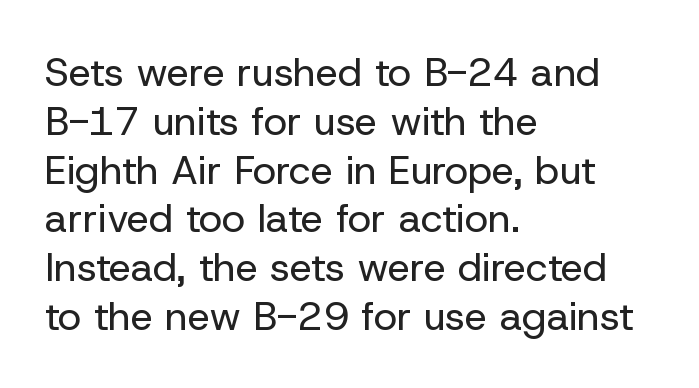
The image shows 40 px regular-weight sans-serif type, upright; set left-aligned, line spacing 1.22x, normal letter spacing, not underlined; low stroke contrast and a medium x-height.
